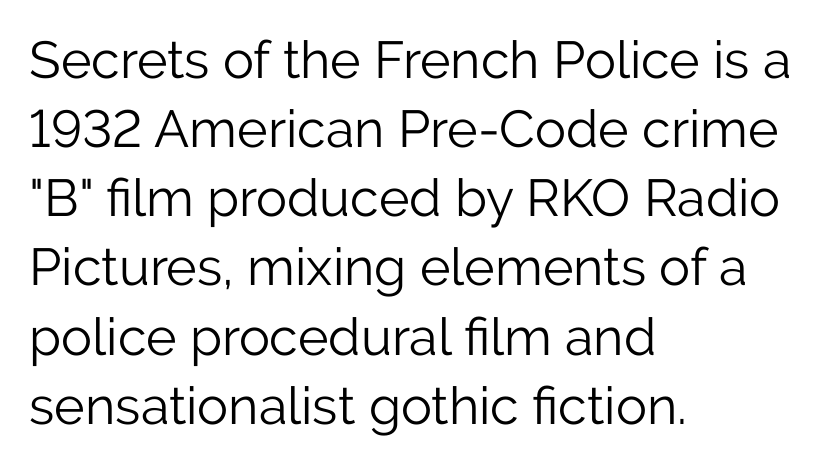
The rag falls on the right side of this text block. Short note: letters normally spaced. The rows are spaced the way most documents space them. Counters stay open thanks to moderate or lighter strokes.
